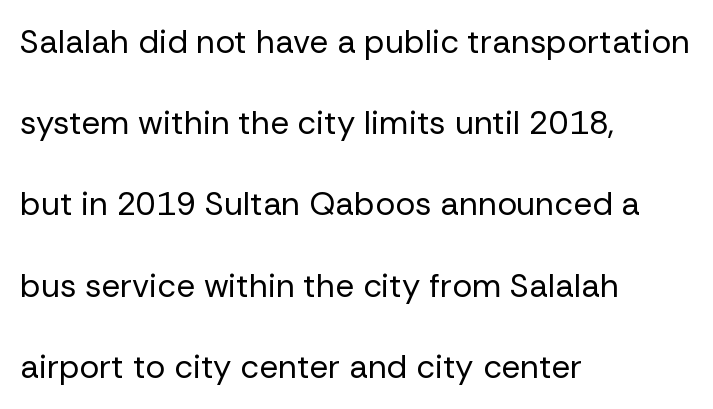
The image shows 33 px regular-weight sans-serif type, upright; set left-aligned, loose line spacing (2.46x), normal letter spacing, not underlined; low stroke contrast and a medium x-height.
